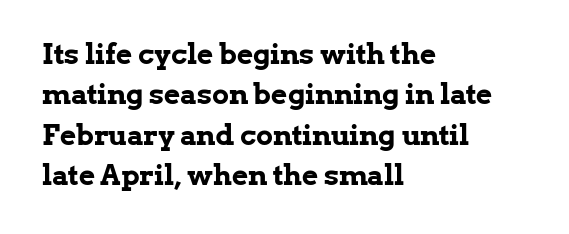
Q: Is the text bold? A: Yes.
Q: Is the text italic (slanted)? A: No, it is upright.
Q: Is the typeface a serif or a sans-serif typeface? A: Serif.
Q: Is the text underlined? A: No.
Q: How is the paragraph aligned? A: Left-aligned.
Q: Is the spacing between letters normal or unusually wide? A: Normal.
Q: Is the spacing between lines tight, normal or loose? A: Normal.
Q: Width (condensed, normal, or wide)? A: Normal.
Q: Stroke contrast? A: Low.
Q: x-height? A: Medium.
Q: Monospaced? A: No.
